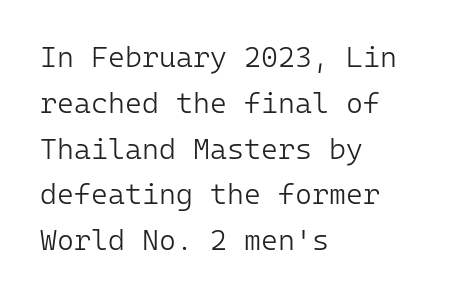
A bare baseline throughout the passage. A student would call this left alignment; a typographer would say flush left, rag right. Quick note: interline space is typical. The text was rendered using a sans face with plain stroke endings. The passage shown is not bold in any degree. The letters march in equal steps, a hallmark of fixed-pitch type.
